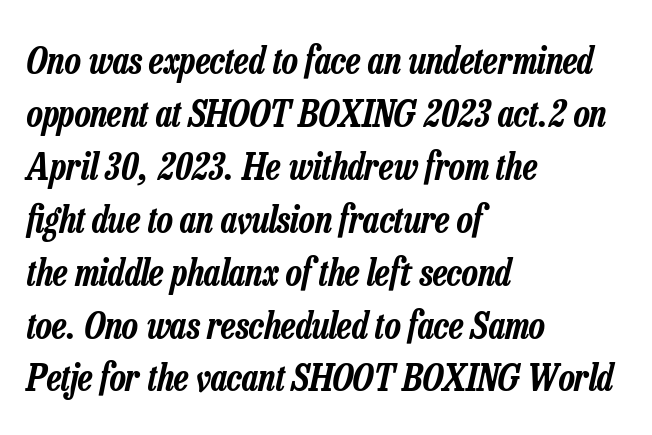
The face used here is proportionally spaced, like ordinary book or web type. One glance says typical: line gaps are just what's usual. Check the space under the baseline: it is left empty. Every row of glyphs begins at an identical x-position on the left. Inter-character spacing is left at the font's built-in metrics. Yep, that's italic — everything's leaning.
